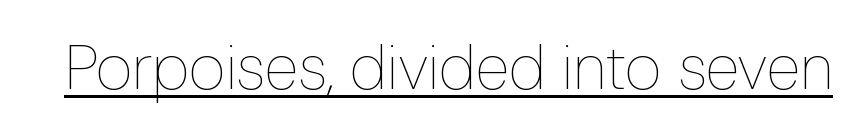
{"italic": "no", "bold": "no", "weight": "thin", "width": "condensed", "stroke_contrast": "low", "x_height": "medium", "monospaced": "no", "underline": "yes", "letter_spacing": "normal", "letter_spacing_em": 0.0, "glyph_px": 63}
